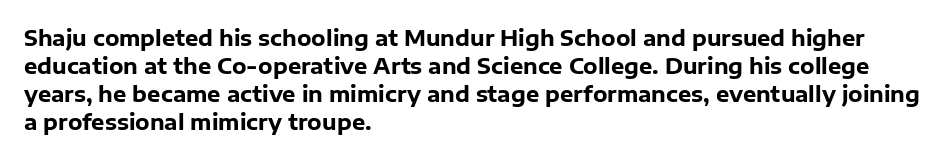
{"italic": "no", "bold": "yes", "underline": "no", "align": "left", "line_spacing": "normal", "line_spacing_ratio": 1.34, "letter_spacing": "normal", "letter_spacing_em": 0.0, "glyph_px": 21}
